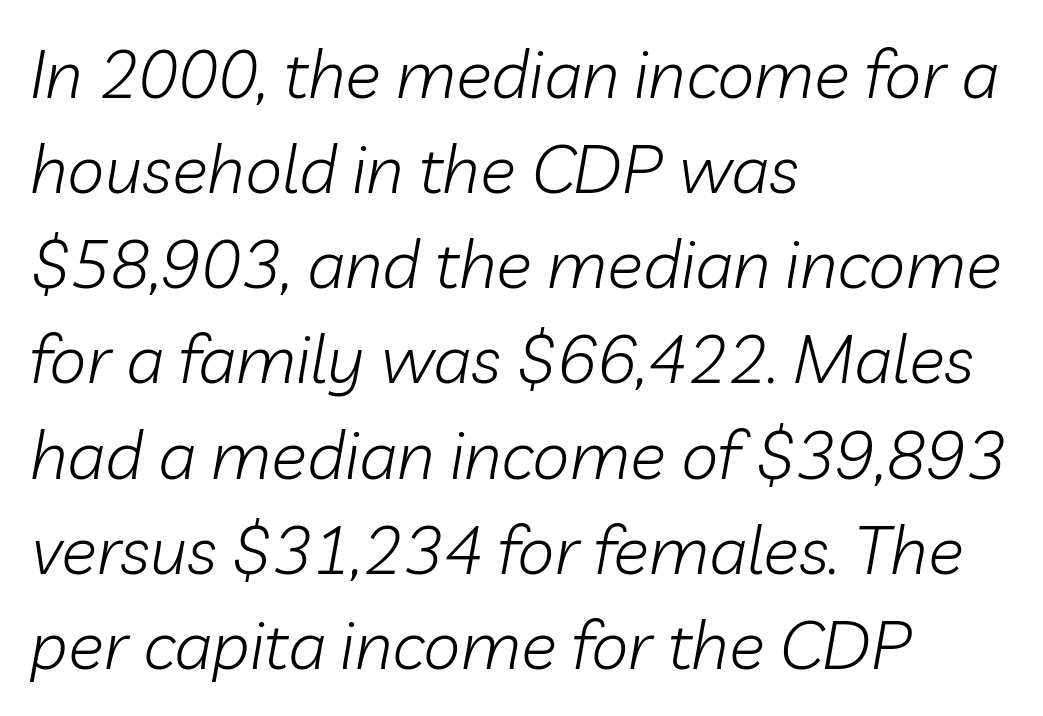
Q: Is the text bold? A: No.
Q: Is the text italic (slanted)? A: Yes, it leans right by about 10 degrees.
Q: Is the text underlined? A: No.
Q: How is the paragraph aligned? A: Left-aligned.
Q: Is the spacing between letters normal or unusually wide? A: Normal.
Q: Is the spacing between lines tight, normal or loose? A: Normal.
Q: Width (condensed, normal, or wide)? A: Normal.
Q: Stroke contrast? A: Low.
Q: x-height? A: Medium.
Q: Monospaced? A: No.
